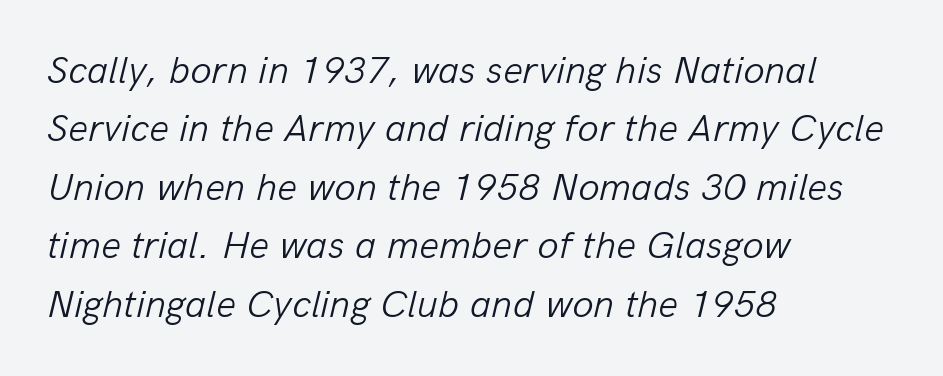
The image shows 39 px light type, italic (leaning right); set left-aligned, normal line spacing (1.5x), normal letter spacing, not underlined; low stroke contrast and a medium x-height.
